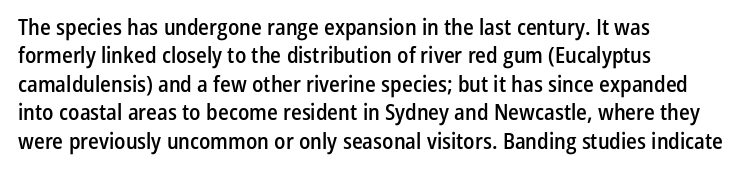
Q: Is the text bold? A: Semi-bold.
Q: Is the text italic (slanted)? A: No, it is upright.
Q: Is the text underlined? A: No.
Q: How is the paragraph aligned? A: Left-aligned.
Q: Is the spacing between letters normal or unusually wide? A: Normal.
Q: Is the spacing between lines tight, normal or loose? A: Normal.
